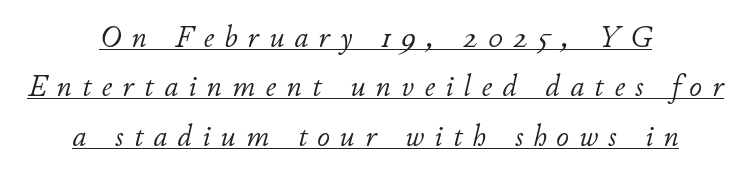
{"italic": "yes", "lean": "right", "slant_degrees": 11, "bold": "no", "weight": "light", "width": "normal", "stroke_contrast": "low", "x_height": "small", "monospaced": "no", "underline": "yes", "align": "center", "line_spacing": "normal", "line_spacing_ratio": 1.59, "letter_spacing": "wide", "letter_spacing_em": 0.33, "glyph_px": 31}
